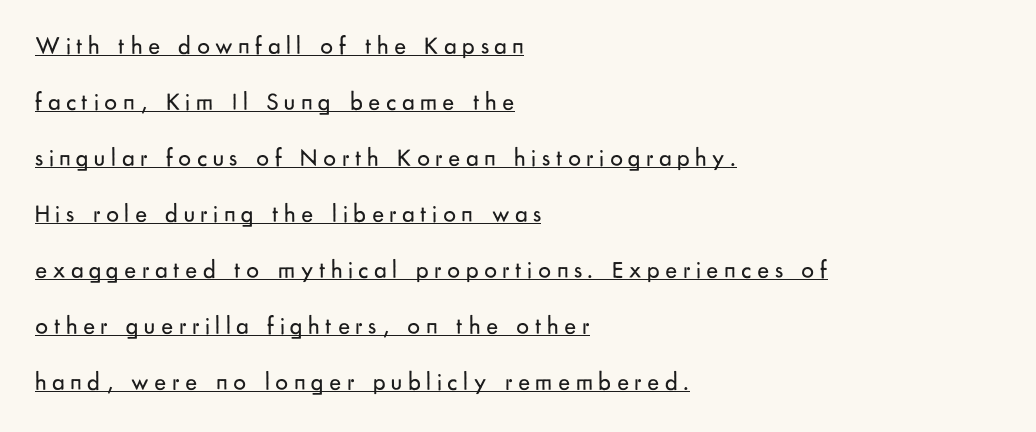
Q: Is the text bold? A: No.
Q: Is the text italic (slanted)? A: No, it is upright.
Q: Is the text underlined? A: Yes.
Q: How is the paragraph aligned? A: Left-aligned.
Q: Is the spacing between letters normal or unusually wide? A: Unusually wide.
Q: Is the spacing between lines tight, normal or loose? A: Loose.
